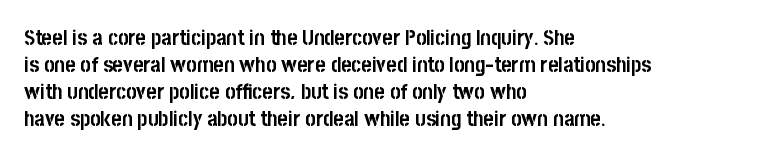
The image shows 22 px bold type, upright; set left-aligned, line spacing 1.22x, normal letter spacing, not underlined.
